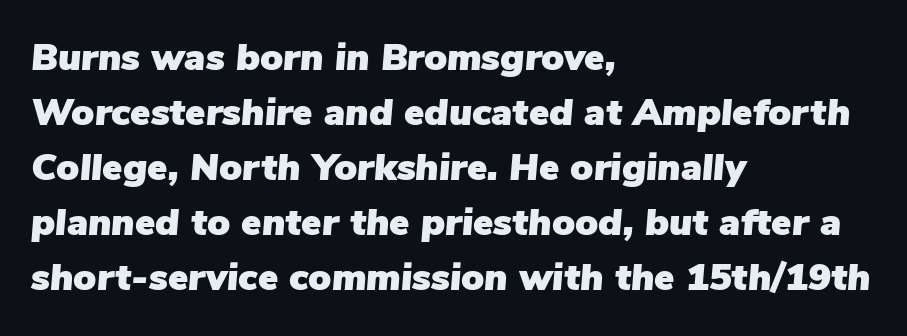
The image shows 38 px text type, italic (leaning right); set left-aligned, normal line spacing (1.45x), normal letter spacing, not underlined; low stroke contrast and a medium x-height.
